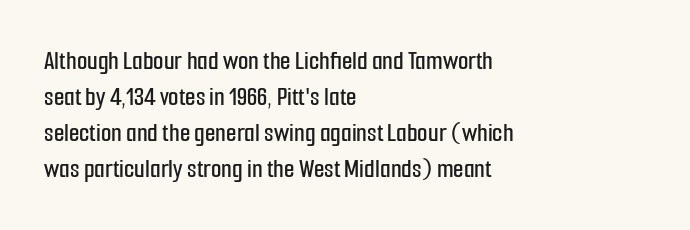
Vertically, the passage feels balanced, rows spaced as you'd expect. The face used here is rendered with its standard letterfit. The words here are not underlined. Posture: straight, roman, zero tilt.
